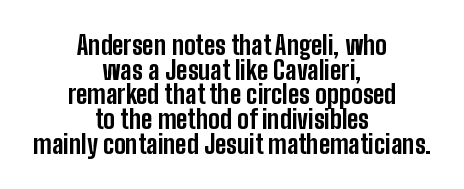
{"italic": "no", "bold": "yes", "underline": "no", "align": "center", "line_spacing": "tight", "line_spacing_ratio": 0.95, "letter_spacing": "normal", "letter_spacing_em": 0.0, "glyph_px": 26}
